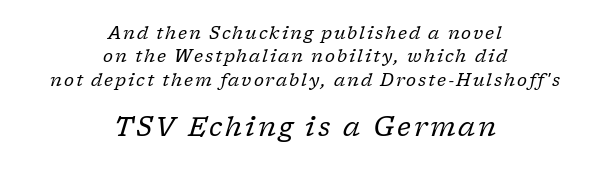
Q: Is the text bold? A: No.
Q: Is the text italic (slanted)? A: Yes, it leans right by about 17 degrees.
Q: Is the text underlined? A: No.
Q: How is the paragraph aligned? A: Centered.
Q: Is the spacing between lines tight, normal or loose? A: Normal.
Q: Which block of text is set in a larger size, the first (top) or the second (bottom)? A: The second (bottom) one.
